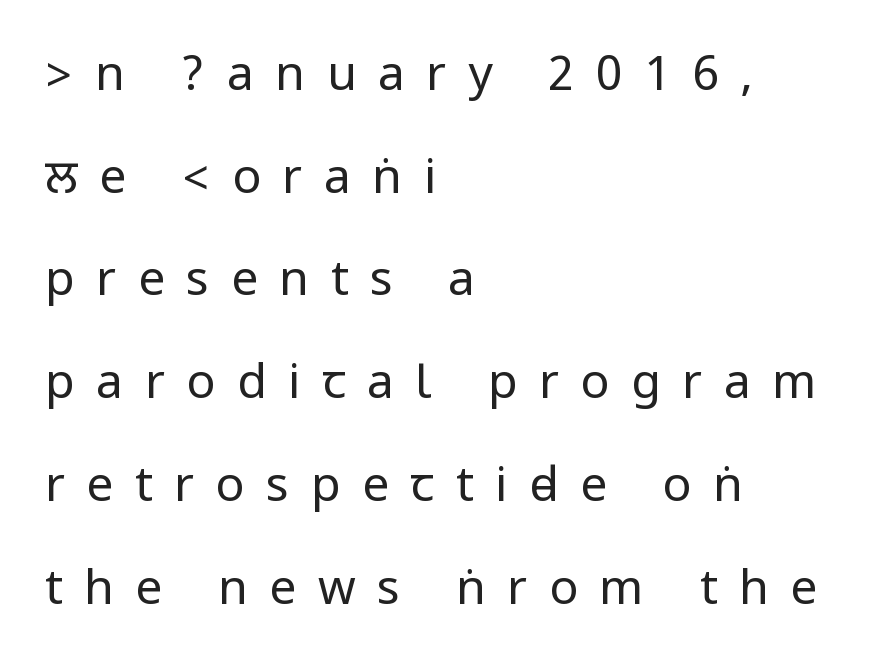
One glance says open: line gaps are wider than usual. The typeface chosen for these lines omits serifs. Designer's note — italics off, roman on. The space beneath each line is pristine and unruled.
